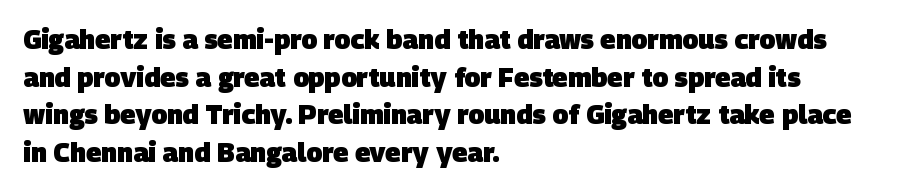
The image shows 26 px bold type; set left-aligned, normal line spacing (1.45x), normal letter spacing, not underlined.
